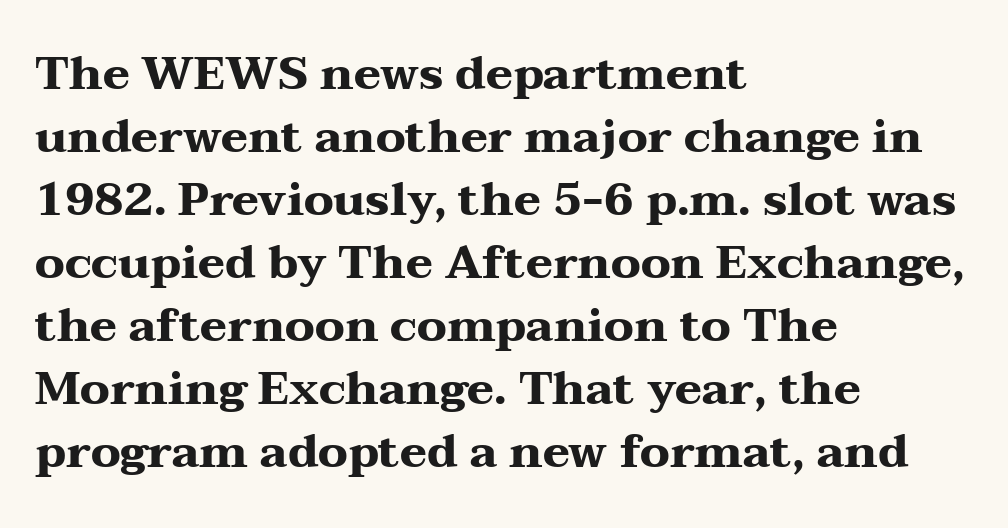
The setting favours the left margin, as ordinary paragraphs usually do. One glance says typical: line gaps are just what's usual. Do the characters align in a grid? No, the font is proportional. Emphasis by weight is at full strength: bold. Underlining? Definitely not there.
